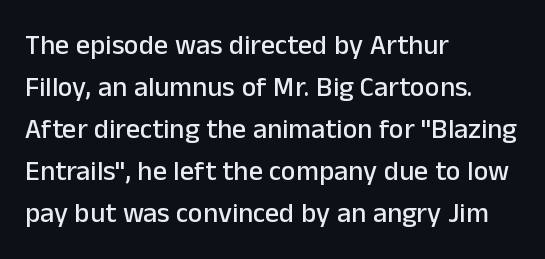
This is sans-serif lettering, the kind often seen on screens and signage. Summary of vertical rhythm: regular, with standard interline spacing. Note the varied advance widths — an 'i' is clearly narrower than an 'm'. Students, note that the glyphs here touch the page at normal intervals. No italicization has been applied; the sample stays upright.
